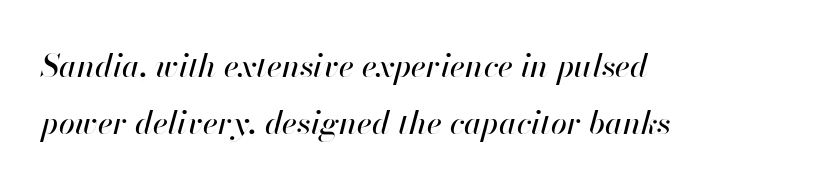
Q: Is the text italic (slanted)? A: Yes, it leans right by about 13 degrees.
Q: Is the text underlined? A: No.
Q: How is the paragraph aligned? A: Left-aligned.
Q: Is the spacing between letters normal or unusually wide? A: Normal.
Q: Width (condensed, normal, or wide)? A: Normal.
Q: Stroke contrast? A: High.
Q: x-height? A: Small.
Q: Monospaced? A: No.
